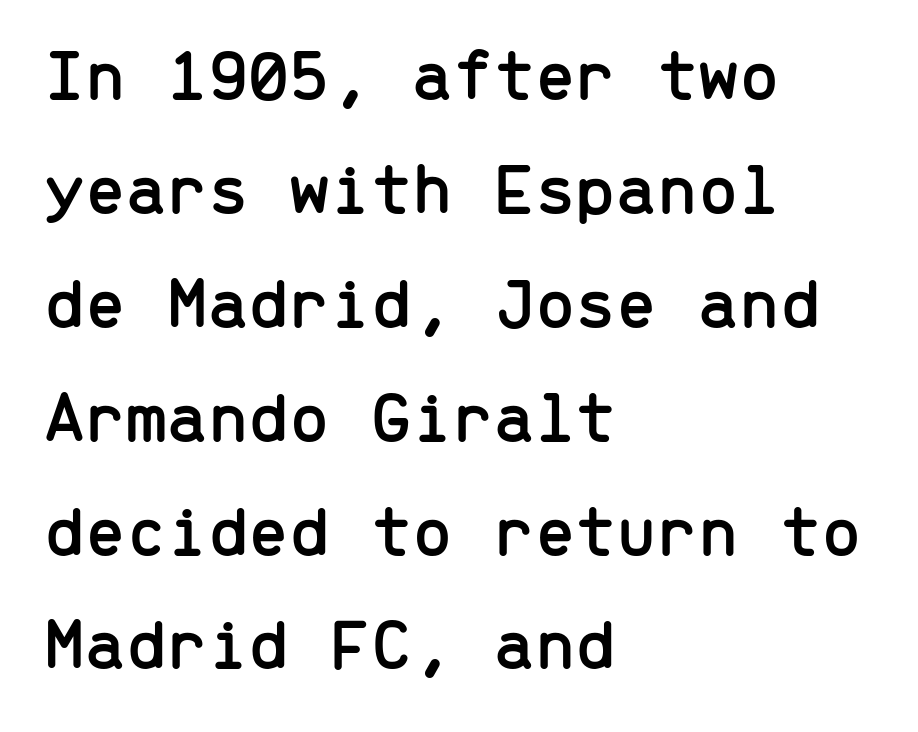
The image shows 73 px sans-serif type, upright, monospaced; set left-aligned, normal line spacing (1.56x), normal letter spacing, not underlined; low stroke contrast and a medium x-height.
